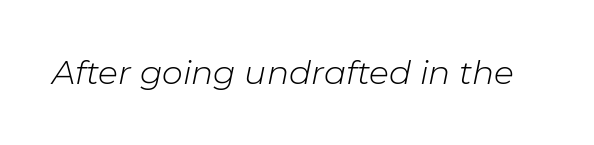
{"italic": "yes", "lean": "right", "slant_degrees": 11, "bold": "no", "weight": "light", "width": "normal", "stroke_contrast": "low", "x_height": "medium", "monospaced": "no", "underline": "no", "letter_spacing": "normal", "letter_spacing_em": 0.0, "glyph_px": 33}
